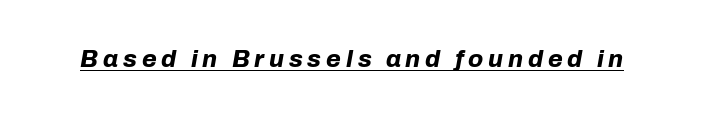
Heavy-handed strokes throughout: this text is bold. The specimen reads as italic at a glance. The typesetter has applied underlining to the passage shown. Display-style spreading of the glyphs; the letterfit is very open.
